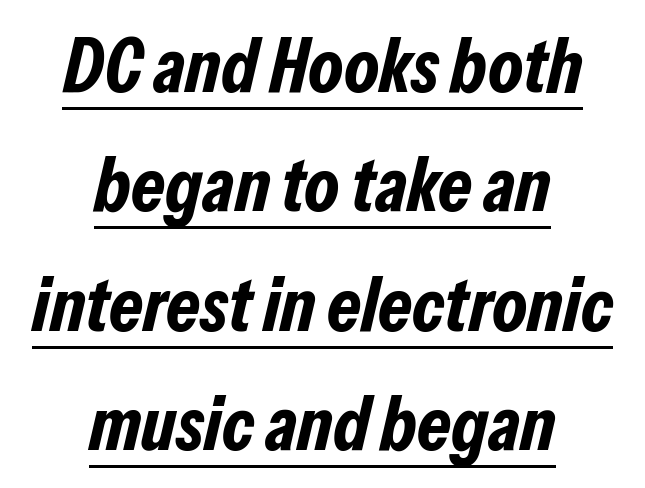
Look at the tracking — it's just the regular setting, nothing added. If you drew a line through each stem, it would be angled. Decoration check: the copy is underlined. Every letter is thick-stroked: bold, no question. The lines are quadded center.
